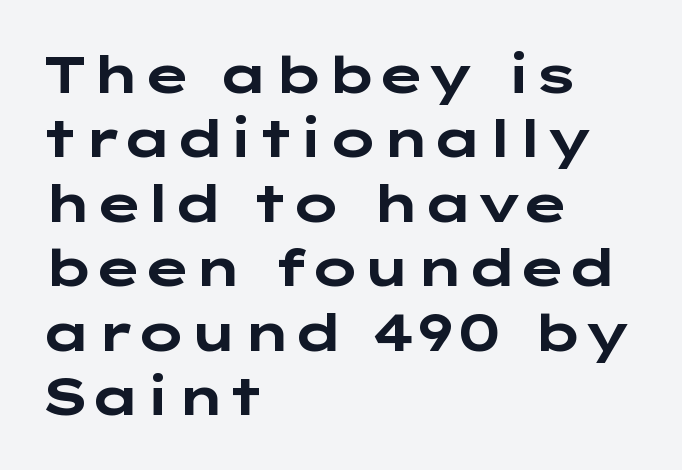
The image shows 52 px bold, wide sans-serif type, upright; set left-aligned, line spacing 1.24x, normal letter spacing, not underlined; low stroke contrast and a medium x-height.
